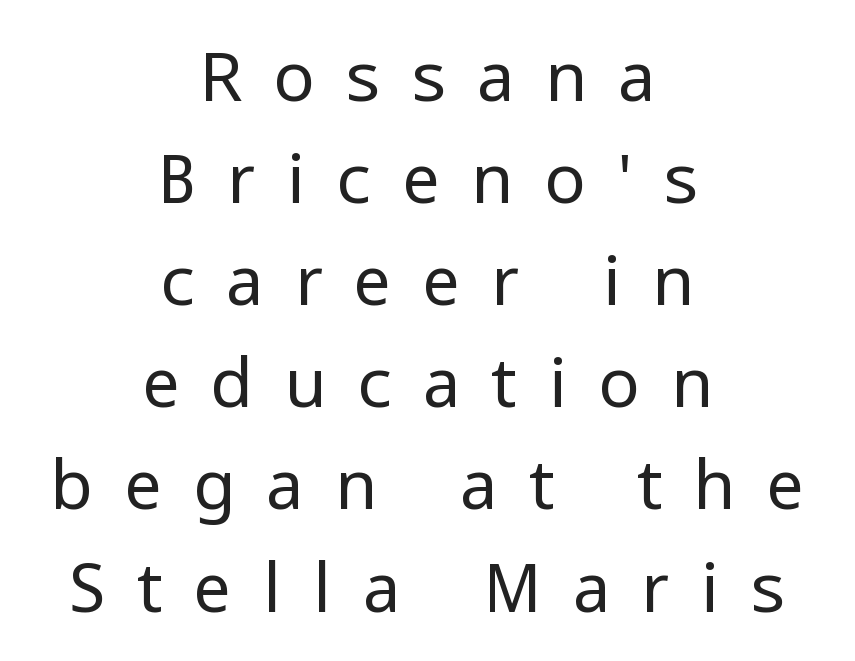
Q: Is the text bold? A: No.
Q: Is the text italic (slanted)? A: No, it is upright.
Q: Is the typeface a serif or a sans-serif typeface? A: Sans-serif.
Q: Is the text underlined? A: No.
Q: How is the paragraph aligned? A: Centered.
Q: Is the spacing between letters normal or unusually wide? A: Unusually wide.
Q: Is the spacing between lines tight, normal or loose? A: Normal.
Q: Width (condensed, normal, or wide)? A: Normal.
Q: Stroke contrast? A: Low.
Q: x-height? A: Medium.
Q: Monospaced? A: No.
